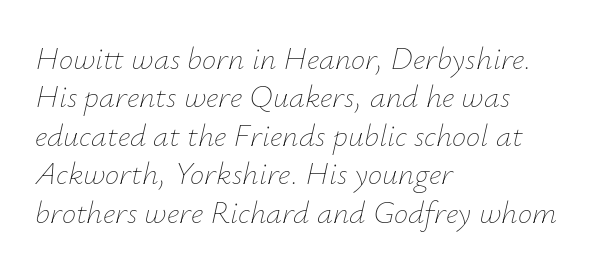
{"italic": "yes", "lean": "right", "slant_degrees": 12, "bold": "no", "weight": "thin", "width": "normal", "stroke_contrast": "low", "x_height": "small", "monospaced": "no", "underline": "no", "align": "left", "line_spacing_ratio": 1.2, "letter_spacing": "normal", "letter_spacing_em": 0.0, "glyph_px": 32}
